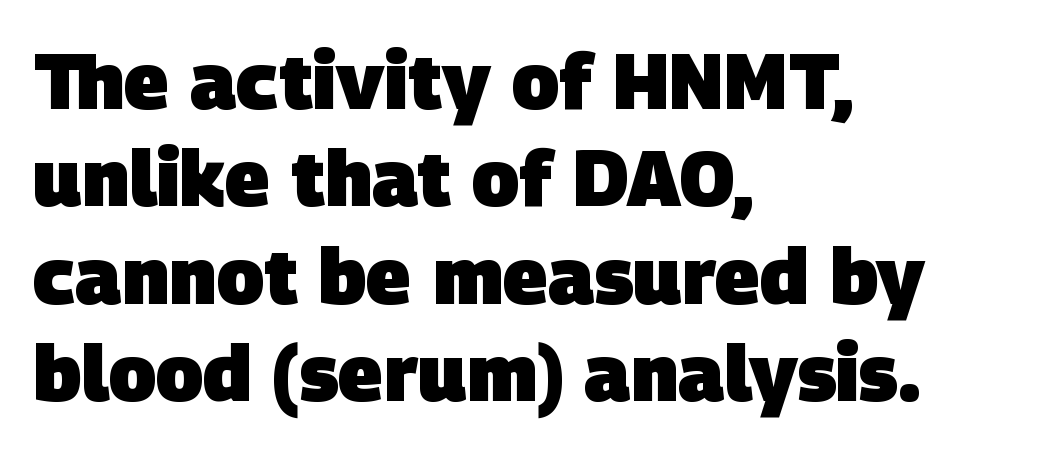
The designer went with a sans here, leaving each stem footless. The rendering uses natural spacing where letterforms have individual widths. A bare baseline throughout the passage. Caption: standard tracking, unaltered. Stroke thickness is high; the sample reads as a true bold. Line beginnings align vertically; line endings do not.
